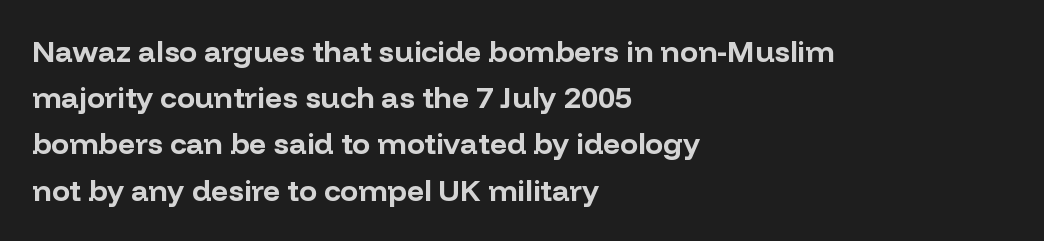
{"serif": "no", "italic": "no", "bold": "yes", "weight": "bold", "width": "normal", "stroke_contrast": "low", "x_height": "medium", "monospaced": "no", "underline": "no", "align": "left", "line_spacing": "normal", "line_spacing_ratio": 1.54, "letter_spacing": "normal", "letter_spacing_em": 0.0, "glyph_px": 30}
